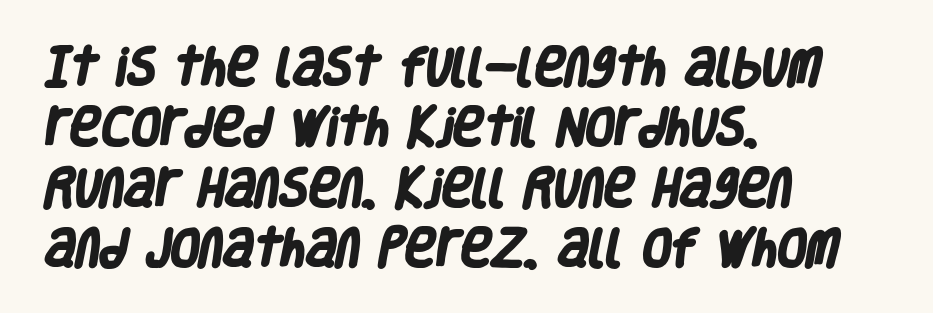
{"serif": "no", "bold": "yes", "weight": "heavy", "width": "condensed", "stroke_contrast": "low", "x_height": "large", "monospaced": "no", "underline": "no", "align": "left", "line_spacing": "normal", "line_spacing_ratio": 1.44, "letter_spacing": "normal", "letter_spacing_em": 0.0, "glyph_px": 42}
